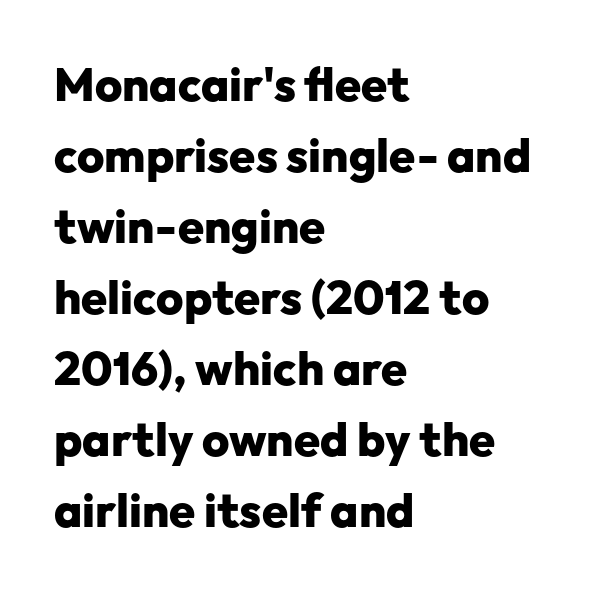
The image shows 47 px heavy sans-serif type, upright; set left-aligned, normal line spacing (1.51x), normal letter spacing, not underlined; low stroke contrast and a medium x-height.
